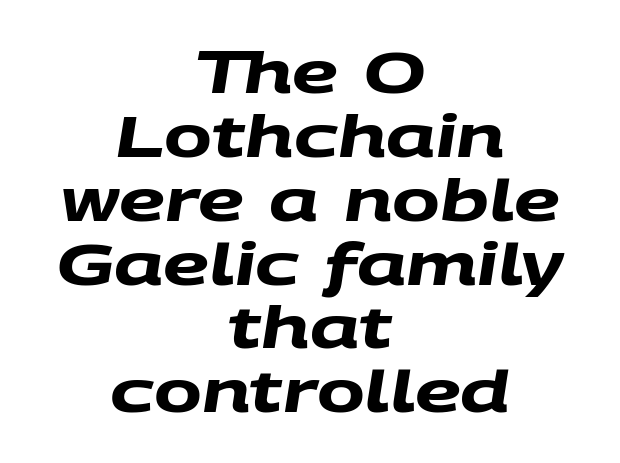
Q: Is the text bold? A: Yes.
Q: Is the typeface a serif or a sans-serif typeface? A: Sans-serif.
Q: Is the text underlined? A: No.
Q: How is the paragraph aligned? A: Centered.
Q: Is the spacing between letters normal or unusually wide? A: Normal.
Q: Is the spacing between lines tight, normal or loose? A: Tight.
Q: Width (condensed, normal, or wide)? A: Wide.
Q: Stroke contrast? A: Medium.
Q: x-height? A: Large.
Q: Monospaced? A: No.
